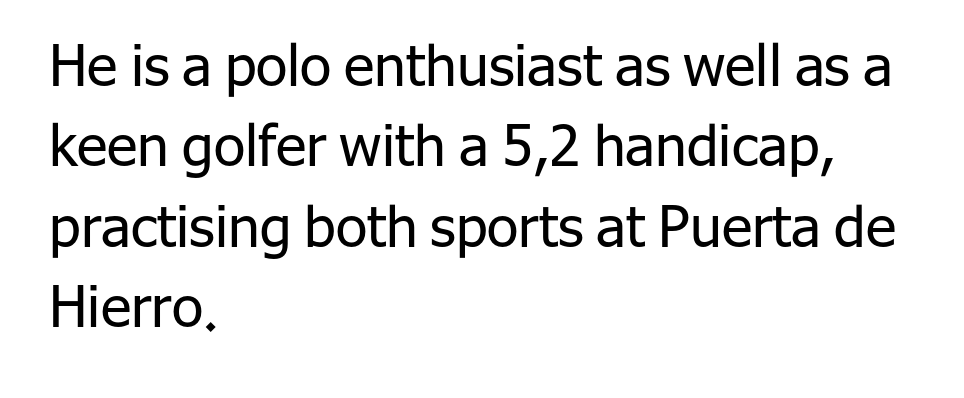
The image shows 57 px regular-weight sans-serif type, upright; set left-aligned, normal line spacing (1.41x), normal letter spacing, not underlined; low stroke contrast and a medium x-height.
